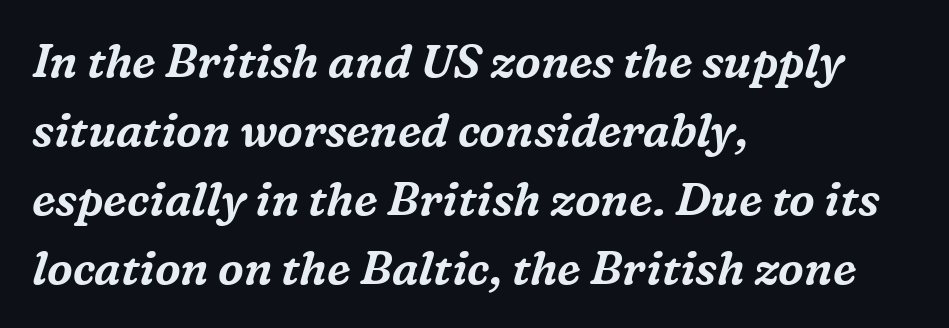
The image shows 46 px serif type, italic (leaning right); set left-aligned, normal line spacing (1.5x), normal letter spacing, not underlined; medium stroke contrast and a medium x-height.
